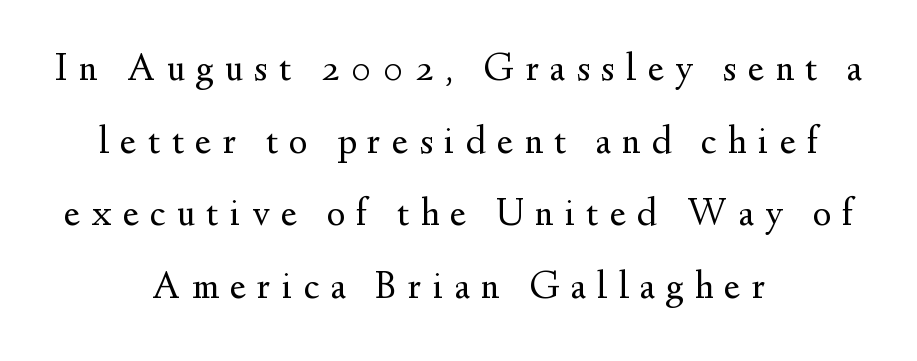
{"serif": "yes", "italic": "no", "bold": "no", "weight": "regular", "width": "normal", "stroke_contrast": "medium", "x_height": "small", "monospaced": "no", "underline": "no", "align": "center", "line_spacing_ratio": 1.86, "letter_spacing": "wide", "letter_spacing_em": 0.29, "glyph_px": 39}
